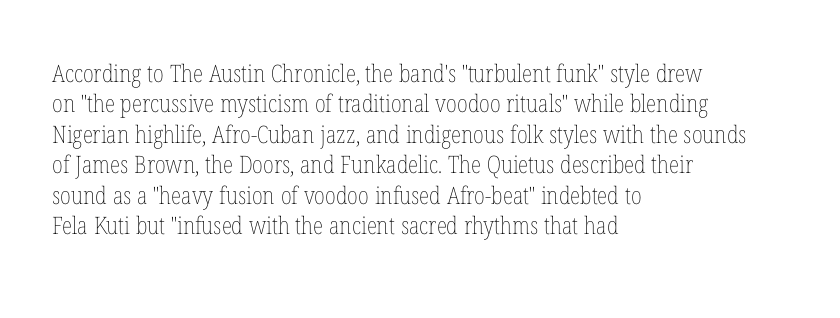
Q: Is the text bold? A: No.
Q: Is the text italic (slanted)? A: No, it is upright.
Q: Is the text underlined? A: No.
Q: How is the paragraph aligned? A: Left-aligned.
Q: Is the spacing between letters normal or unusually wide? A: Normal.
Q: Is the spacing between lines tight, normal or loose? A: Normal.
